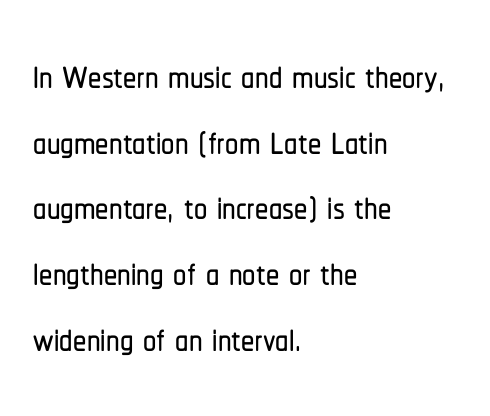
The face used here is a sans, in the tradition of grotesques and geometrics. Standard letterfit; no display-style spreading of the glyphs. Quick note: underline off. The letters advance in unequal steps, a hallmark of proportional type.
